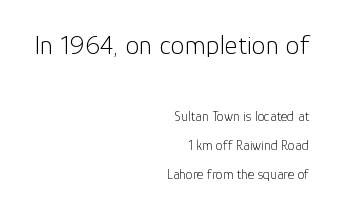
Q: Is the text bold? A: No.
Q: Is the text italic (slanted)? A: No, it is upright.
Q: Is the typeface a serif or a sans-serif typeface? A: Sans-serif.
Q: Is the text underlined? A: No.
Q: How is the paragraph aligned? A: Right-aligned.
Q: Is the spacing between letters normal or unusually wide? A: Normal.
Q: Is the spacing between lines tight, normal or loose? A: Loose.
Q: Which block of text is set in a larger size, the first (top) or the second (bottom)? A: The first (top) one.
Q: Width (condensed, normal, or wide)? A: Normal.
Q: Stroke contrast? A: Low.
Q: x-height? A: Medium.
Q: Monospaced? A: No.
